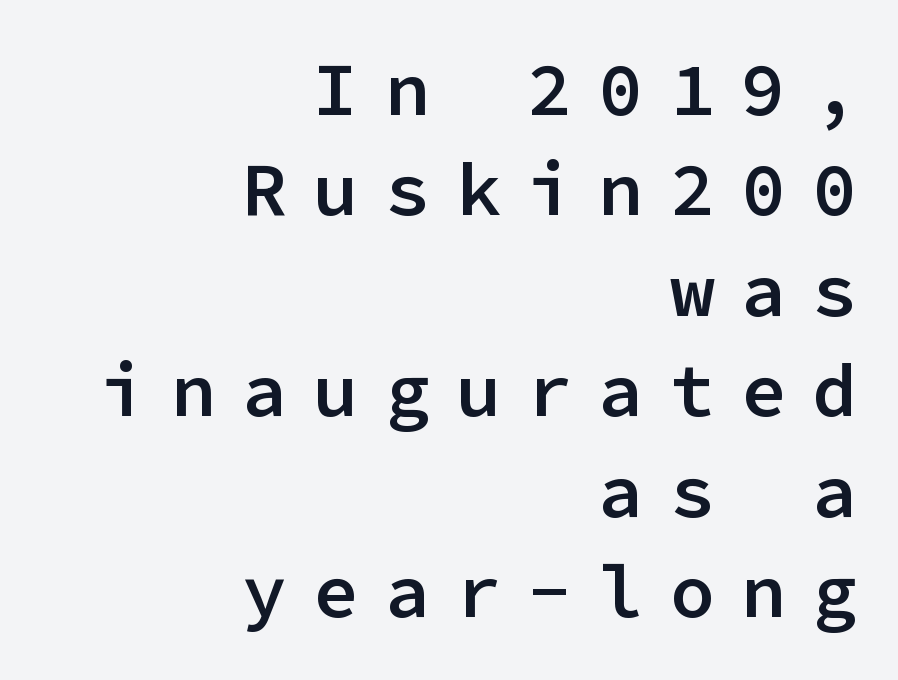
The image shows 75 px semibold sans-serif type, upright, monospaced; set right-aligned, normal line spacing (1.34x), unusually wide letter spacing (+0.35 em), not underlined; low stroke contrast and a medium x-height.
